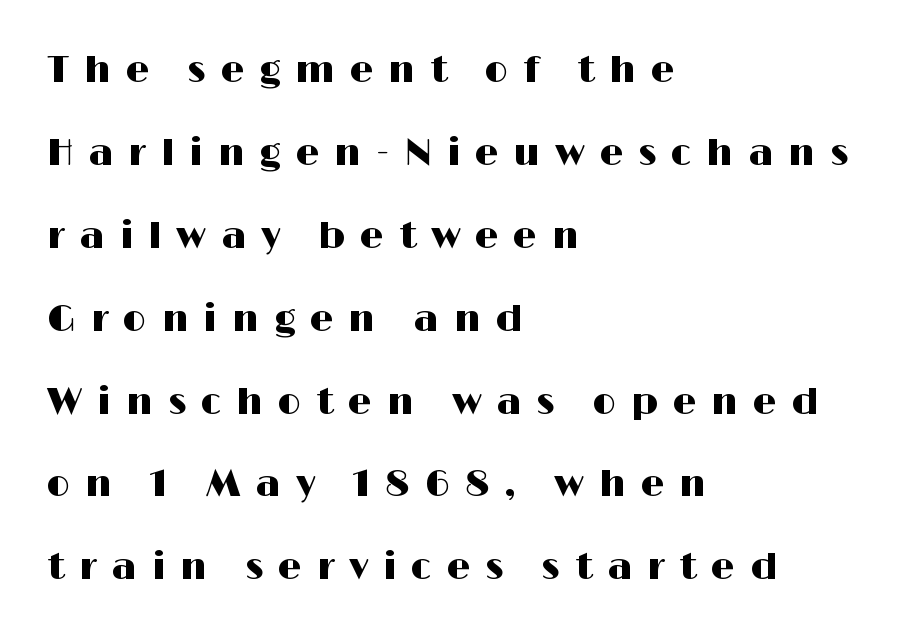
The image shows 37 px wide sans-serif type, upright; set left-aligned, loose line spacing (2.24x), unusually wide letter spacing (+0.4 em), not underlined; high stroke contrast and a medium x-height.
